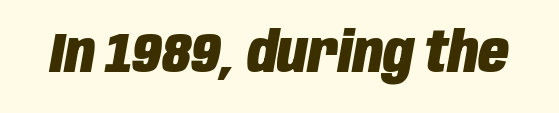
Q: Is the text bold? A: Yes.
Q: Is the text italic (slanted)? A: Yes, it leans right by about 10 degrees.
Q: Is the text underlined? A: No.
Q: Is the spacing between letters normal or unusually wide? A: Normal.
Q: Width (condensed, normal, or wide)? A: Condensed.
Q: Stroke contrast? A: Low.
Q: x-height? A: Large.
Q: Monospaced? A: No.
